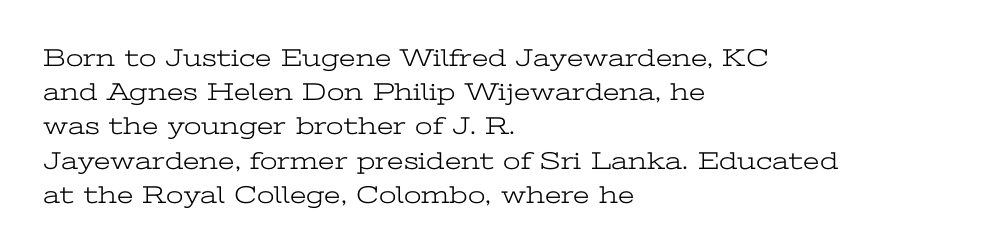
{"italic": "no", "bold": "no", "underline": "no", "align": "left", "line_spacing": "normal", "line_spacing_ratio": 1.37, "letter_spacing": "normal", "letter_spacing_em": 0.0, "glyph_px": 25}
